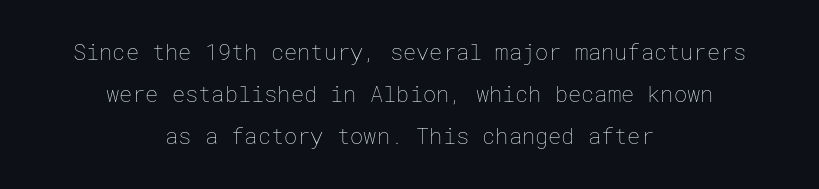
{"italic": "no", "bold": "no", "underline": "no", "align": "center", "line_spacing": "loose", "line_spacing_ratio": 1.9, "letter_spacing": "normal", "letter_spacing_em": 0.0, "glyph_px": 22}
